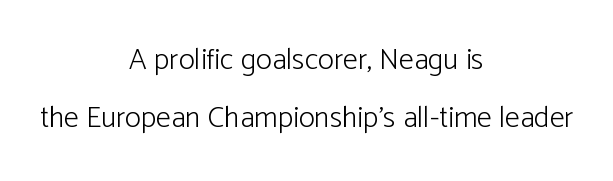
Q: Is the text bold? A: No.
Q: Is the text italic (slanted)? A: No, it is upright.
Q: Is the typeface a serif or a sans-serif typeface? A: Sans-serif.
Q: Is the text underlined? A: No.
Q: How is the paragraph aligned? A: Centered.
Q: Is the spacing between letters normal or unusually wide? A: Normal.
Q: Is the spacing between lines tight, normal or loose? A: Loose.
Q: Width (condensed, normal, or wide)? A: Normal.
Q: Stroke contrast? A: Low.
Q: x-height? A: Medium.
Q: Monospaced? A: No.
